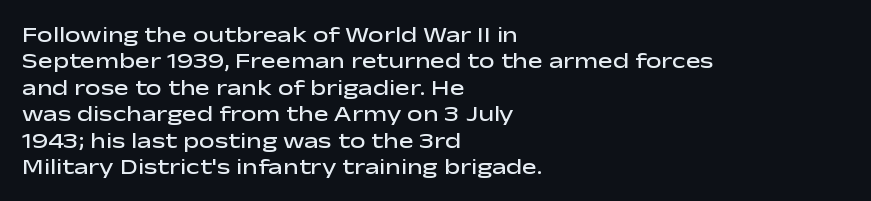
{"italic": "no", "bold": "semi", "underline": "no", "align": "left", "line_spacing_ratio": 1.2, "letter_spacing": "normal", "letter_spacing_em": 0.0, "glyph_px": 22}
